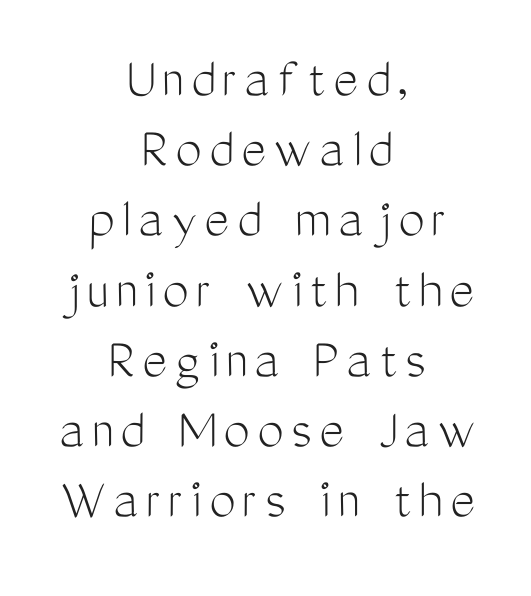
Character widths vary here, with narrow letters taking less room than wide ones. The specimen omits any rule beneath the text block's lines. These lines stack symmetrically, like a column narrowing and widening about its center. No italicization has been applied; the sample stays upright. A quiet, ordinary-to-light weight characterises the typeface.
